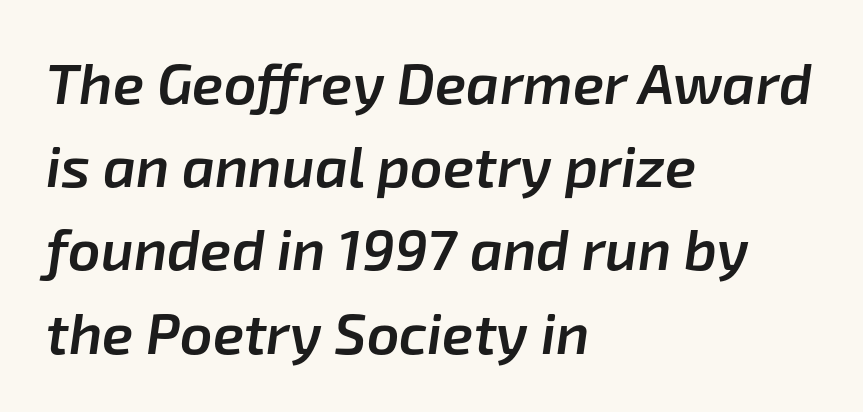
The image shows 57 px semibold type, italic (leaning right); set left-aligned, normal line spacing (1.46x), normal letter spacing, not underlined; low stroke contrast and a medium x-height.
